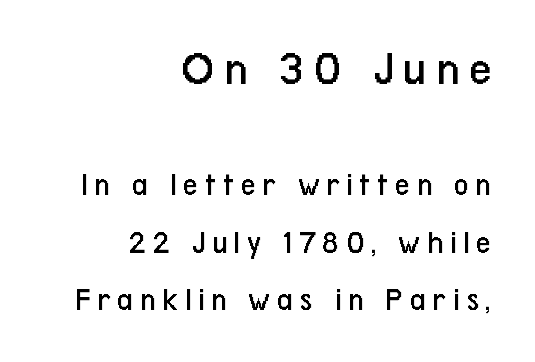
This is not heavy type; no bold has been used. When letters stand straight like this, we call the style roman or upright. In this sample the first text group is rendered at the bigger scale. Regarding serifs, this sample does without them. These lines are set flush right with a ragged left edge.
